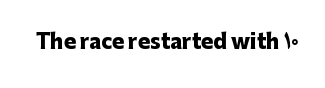
Q: Is the text bold? A: Yes.
Q: Is the text italic (slanted)? A: No, it is upright.
Q: Is the text underlined? A: No.
Q: Is the spacing between letters normal or unusually wide? A: Normal.
